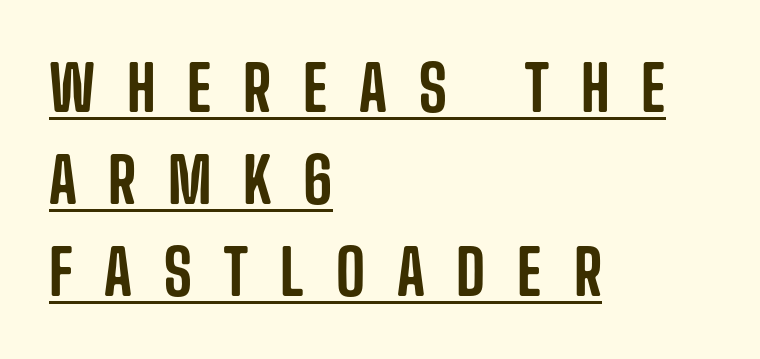
The image shows 63 px condensed sans-serif type, upright; set left-aligned, normal line spacing (1.46x), unusually wide letter spacing (+0.5 em), underlined; low stroke contrast and a large x-height.
